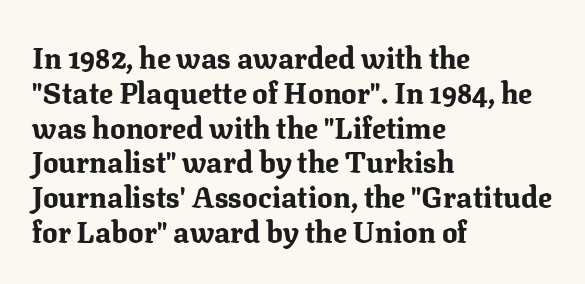
Q: Is the text bold? A: Yes.
Q: Is the text italic (slanted)? A: No, it is upright.
Q: Is the typeface a serif or a sans-serif typeface? A: Serif.
Q: Is the text underlined? A: No.
Q: How is the paragraph aligned? A: Left-aligned.
Q: Is the spacing between letters normal or unusually wide? A: Normal.
Q: Width (condensed, normal, or wide)? A: Normal.
Q: Stroke contrast? A: Medium.
Q: x-height? A: Medium.
Q: Monospaced? A: No.
